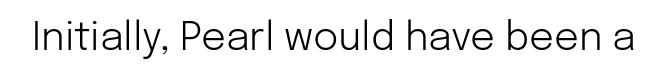
The image shows 39 px light sans-serif type, upright; set normal letter spacing, not underlined; low stroke contrast and a medium x-height.
